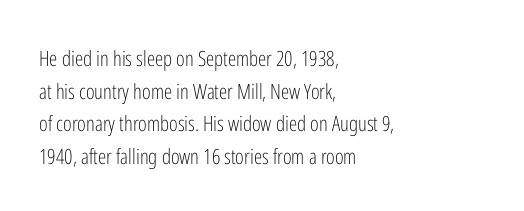
Q: Is the text bold? A: No.
Q: Is the text italic (slanted)? A: No, it is upright.
Q: Is the text underlined? A: No.
Q: How is the paragraph aligned? A: Left-aligned.
Q: Is the spacing between letters normal or unusually wide? A: Normal.
Q: Is the spacing between lines tight, normal or loose? A: Normal.
